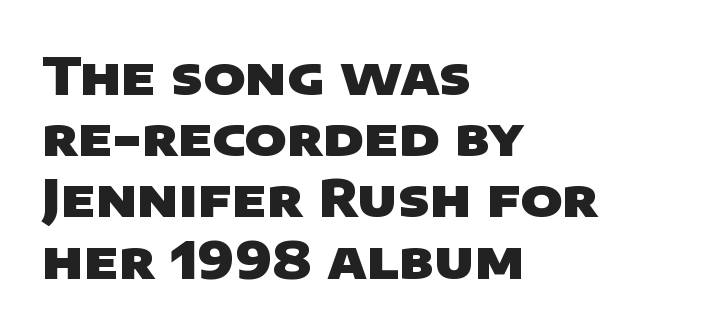
Q: Is the text bold? A: Yes.
Q: Is the typeface a serif or a sans-serif typeface? A: Sans-serif.
Q: Is the text underlined? A: No.
Q: How is the paragraph aligned? A: Left-aligned.
Q: Is the spacing between letters normal or unusually wide? A: Normal.
Q: Width (condensed, normal, or wide)? A: Wide.
Q: Stroke contrast? A: Low.
Q: x-height? A: Large.
Q: Monospaced? A: No.
